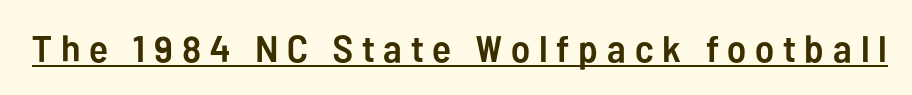
{"serif": "no", "italic": "no", "bold": "yes", "weight": "semibold", "width": "normal", "stroke_contrast": "low", "x_height": "medium", "monospaced": "no", "underline": "yes", "letter_spacing": "wide", "letter_spacing_em": 0.24, "glyph_px": 37}
